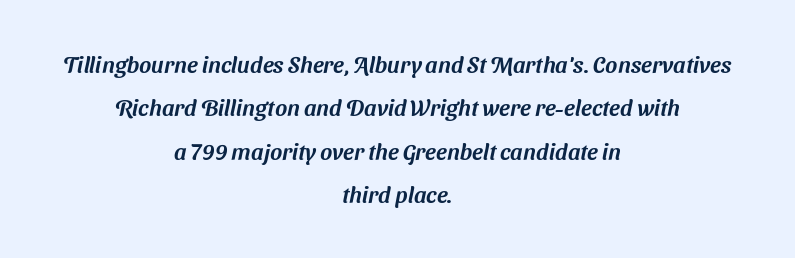
{"underline": "no", "align": "center", "line_spacing_ratio": 1.89, "letter_spacing": "normal", "letter_spacing_em": 0.0, "glyph_px": 23}
